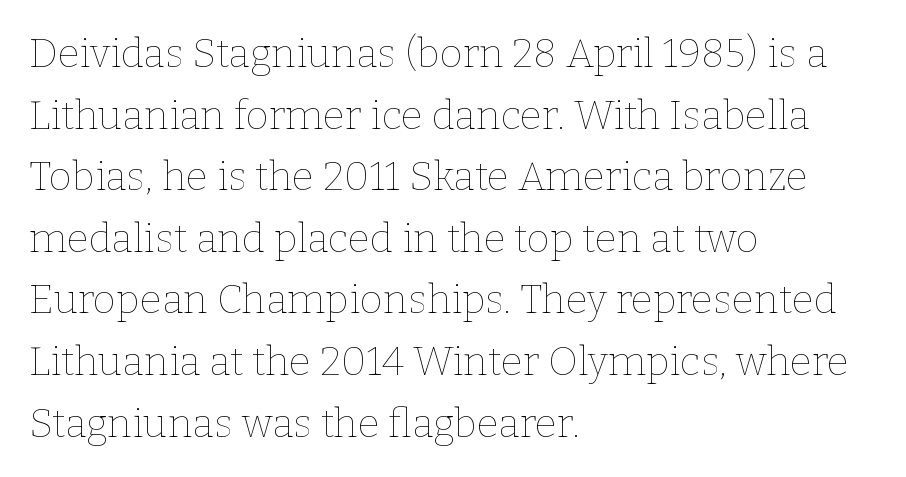
{"italic": "no", "bold": "no", "weight": "thin", "width": "normal", "stroke_contrast": "low", "x_height": "medium", "monospaced": "no", "underline": "no", "align": "left", "line_spacing": "normal", "line_spacing_ratio": 1.54, "letter_spacing": "normal", "letter_spacing_em": 0.0, "glyph_px": 40}
